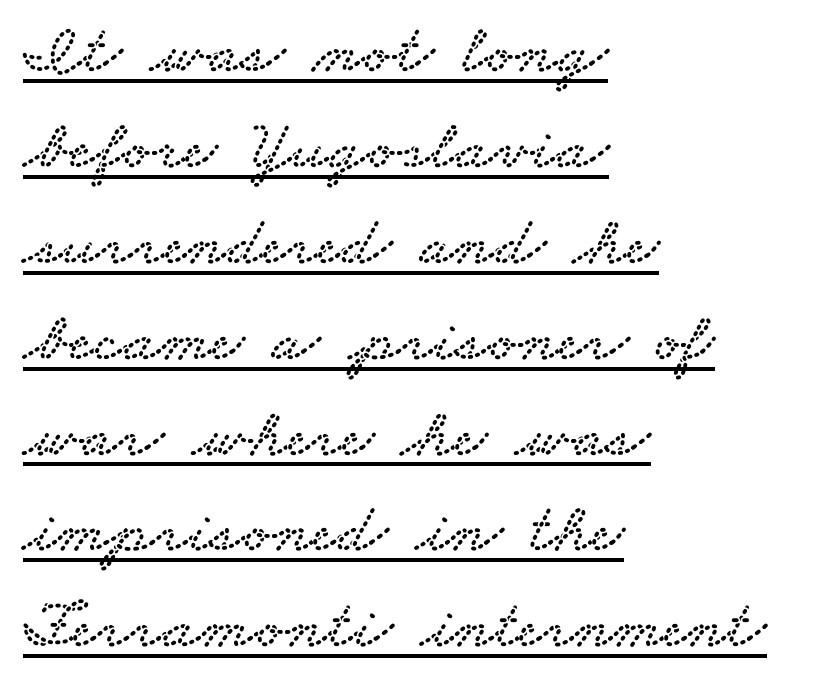
The image shows 70 px wide type; set left-aligned, normal line spacing (1.37x), normal letter spacing, underlined; low stroke contrast and a small x-height.
